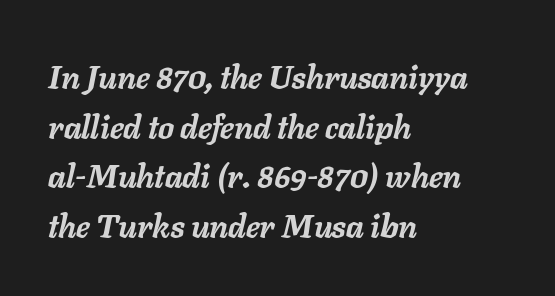
{"italic": "yes", "lean": "right", "slant_degrees": 11, "bold": "yes", "weight": "semibold", "width": "normal", "stroke_contrast": "low", "x_height": "medium", "monospaced": "no", "underline": "no", "align": "left", "line_spacing": "normal", "line_spacing_ratio": 1.55, "letter_spacing": "normal", "letter_spacing_em": 0.0, "glyph_px": 32}
